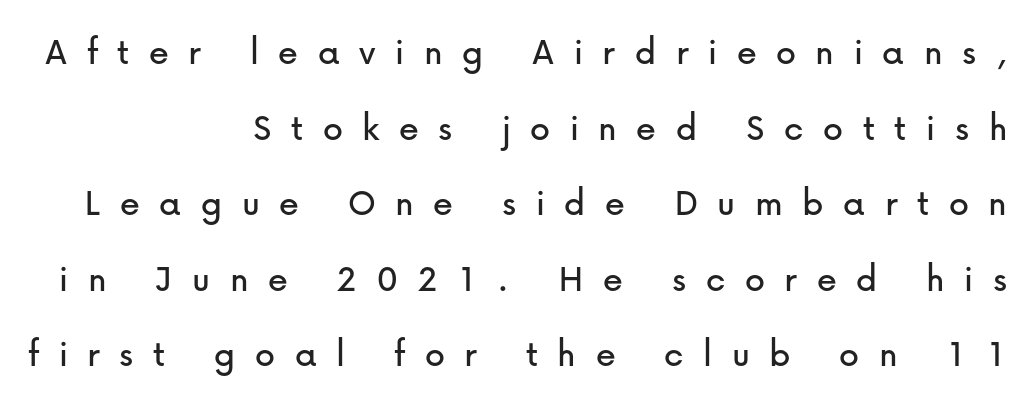
{"serif": "no", "italic": "no", "width": "normal", "stroke_contrast": "low", "x_height": "medium", "monospaced": "no", "underline": "no", "align": "right", "line_spacing_ratio": 1.89, "letter_spacing": "wide", "letter_spacing_em": 0.49, "glyph_px": 40}
